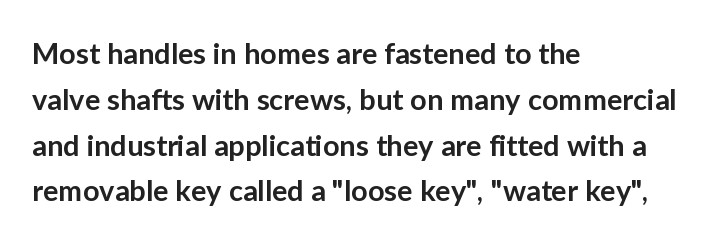
{"serif": "no", "italic": "no", "bold": "semi", "weight": "semibold", "width": "normal", "stroke_contrast": "low", "x_height": "medium", "monospaced": "no", "underline": "no", "align": "left", "line_spacing": "normal", "line_spacing_ratio": 1.58, "letter_spacing": "normal", "letter_spacing_em": 0.0, "glyph_px": 29}
